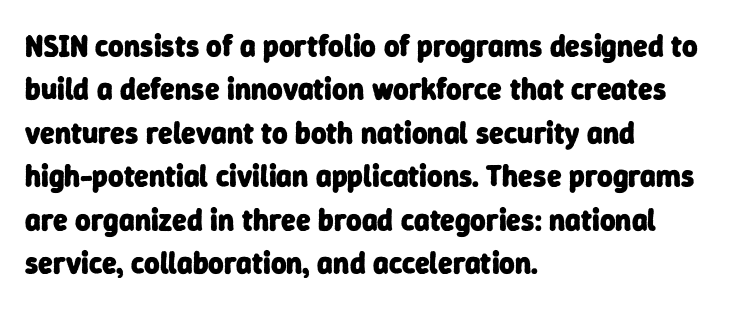
The image shows 30 px heavy sans-serif type; set left-aligned, normal line spacing (1.45x), normal letter spacing, not underlined; low stroke contrast and a medium x-height.
